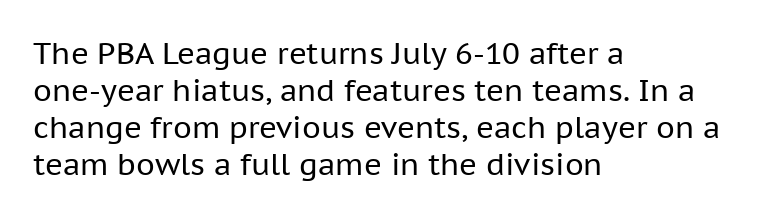
The image shows 30 px regular-weight sans-serif type, upright; set left-aligned, line spacing 1.23x, normal letter spacing, not underlined; low stroke contrast and a medium x-height.
